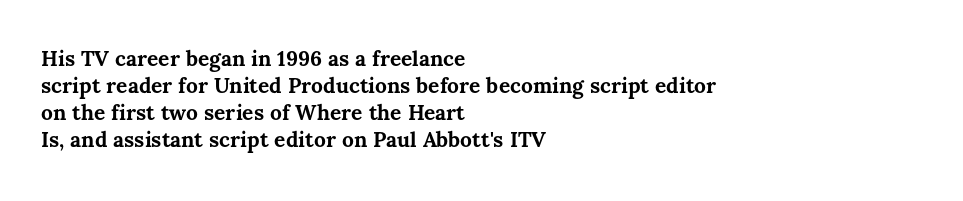
Q: Is the text bold? A: Yes.
Q: Is the text italic (slanted)? A: No, it is upright.
Q: Is the text underlined? A: No.
Q: How is the paragraph aligned? A: Left-aligned.
Q: Is the spacing between letters normal or unusually wide? A: Normal.
Q: Is the spacing between lines tight, normal or loose? A: Normal.
